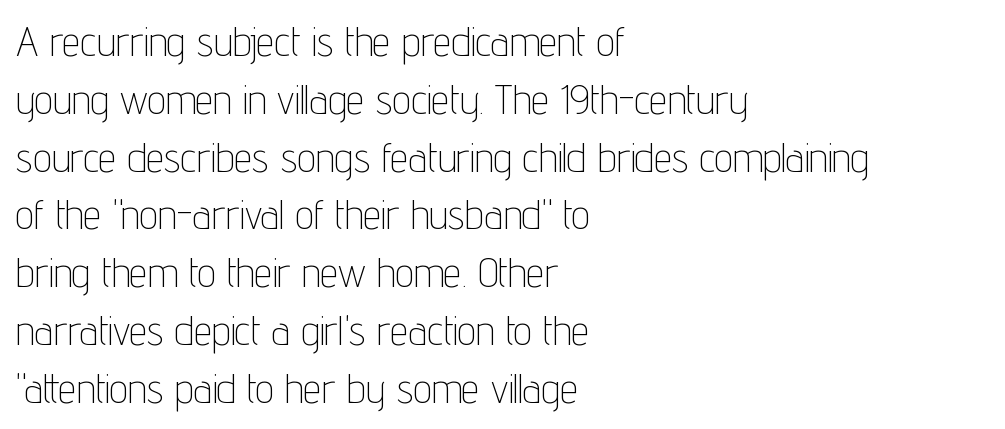
{"serif": "no", "italic": "no", "bold": "no", "weight": "thin", "width": "condensed", "stroke_contrast": "low", "x_height": "medium", "monospaced": "no", "underline": "no", "align": "left", "line_spacing": "normal", "line_spacing_ratio": 1.41, "letter_spacing": "normal", "letter_spacing_em": 0.0, "glyph_px": 41}
